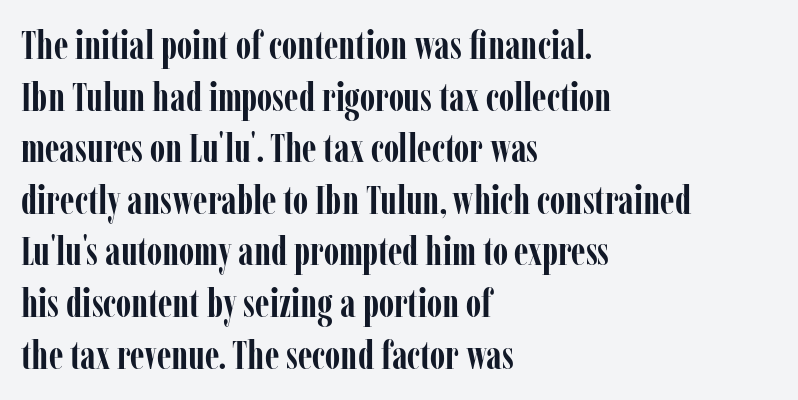
The image shows 40 px semibold, condensed serif type, upright; set left-aligned, normal line spacing (1.29x), normal letter spacing, not underlined; low stroke contrast and a medium x-height.
